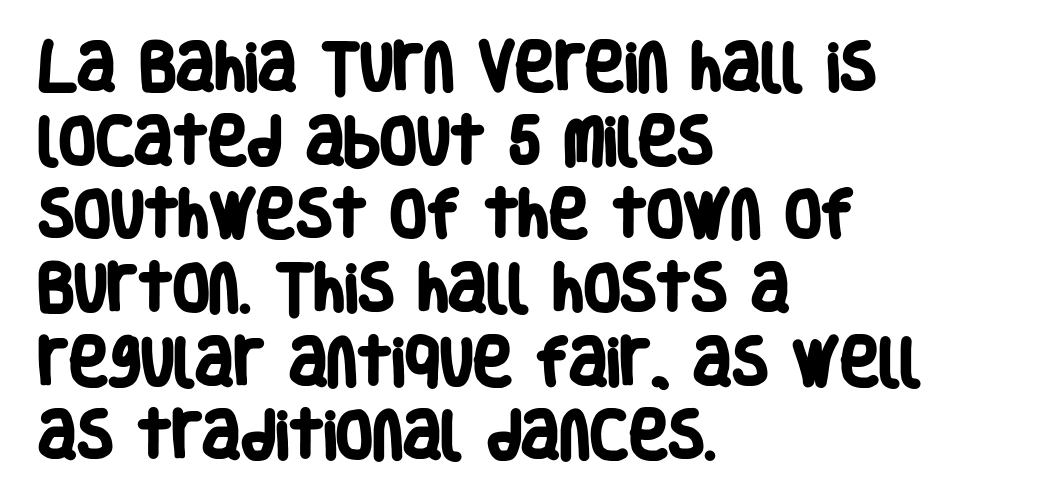
Q: Is the text bold? A: Yes.
Q: Is the typeface a serif or a sans-serif typeface? A: Sans-serif.
Q: Is the text underlined? A: No.
Q: How is the paragraph aligned? A: Left-aligned.
Q: Is the spacing between letters normal or unusually wide? A: Normal.
Q: Is the spacing between lines tight, normal or loose? A: Normal.
Q: Width (condensed, normal, or wide)? A: Condensed.
Q: Stroke contrast? A: Low.
Q: x-height? A: Large.
Q: Monospaced? A: No.
